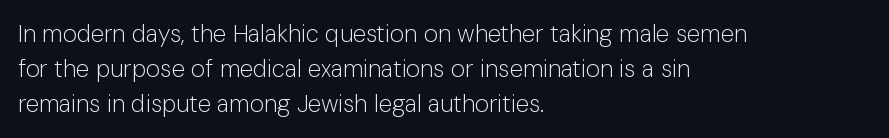
The image shows 24 px text type, upright; set left-aligned, normal line spacing (1.45x), normal letter spacing, not underlined.
